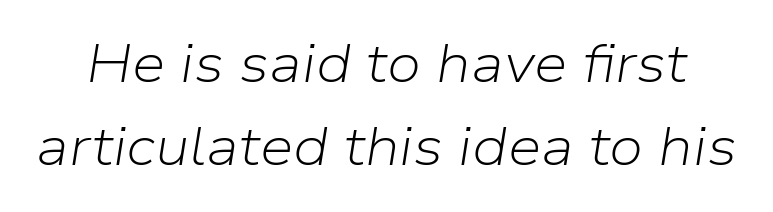
{"italic": "yes", "lean": "right", "slant_degrees": 9, "bold": "no", "weight": "light", "width": "normal", "stroke_contrast": "low", "x_height": "medium", "monospaced": "no", "underline": "no", "line_spacing": "normal", "line_spacing_ratio": 1.53, "letter_spacing": "normal", "letter_spacing_em": 0.0, "glyph_px": 54}
